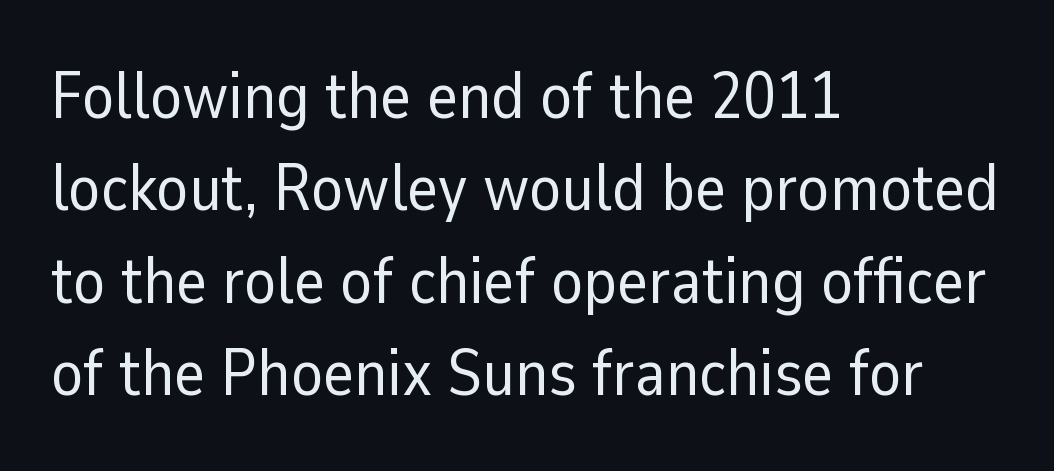
{"serif": "no", "italic": "no", "bold": "no", "weight": "regular", "width": "normal", "stroke_contrast": "low", "x_height": "medium", "monospaced": "no", "underline": "no", "align": "left", "line_spacing": "normal", "line_spacing_ratio": 1.4, "letter_spacing": "normal", "letter_spacing_em": 0.0, "glyph_px": 66}
